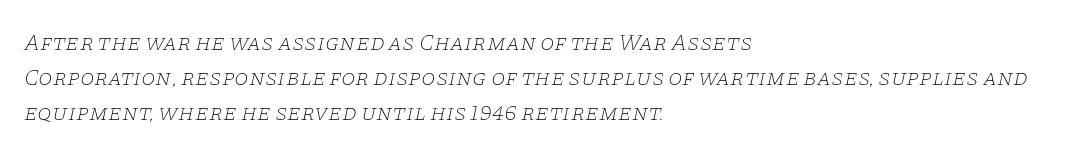
{"italic": "yes", "lean": "right", "slant_degrees": 11, "bold": "no", "underline": "no", "align": "left", "line_spacing": "normal", "line_spacing_ratio": 1.52, "letter_spacing": "normal", "letter_spacing_em": 0.0, "glyph_px": 23}
